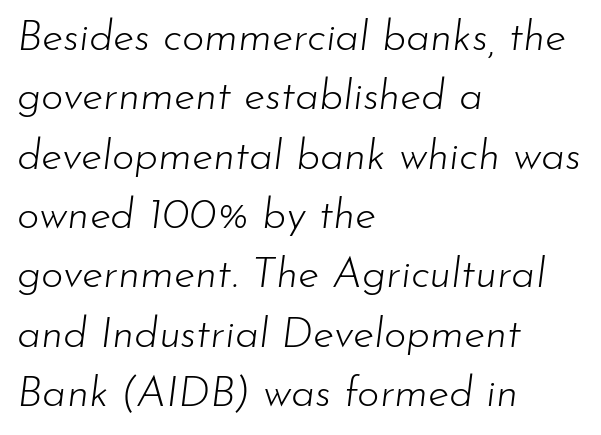
The font sits on the lighter half of the weight spectrum, regular included. Characters follow at the spacing the type designer built in. It's the slanting kind of type. Notice how the passage keeps a crisp vertical edge on the left only. Descenders hang freely into open space. Spacing verdict: proportional, widths tailored to each character.
